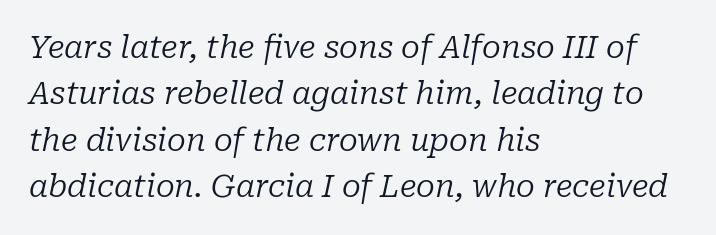
Character widths vary here, with narrow letters taking less room than wide ones. Just letters on the line, the space beneath them empty. This reads as an unemphasized weight, regular at the heaviest. Examine the stroke ends and you'll spot serifs.
